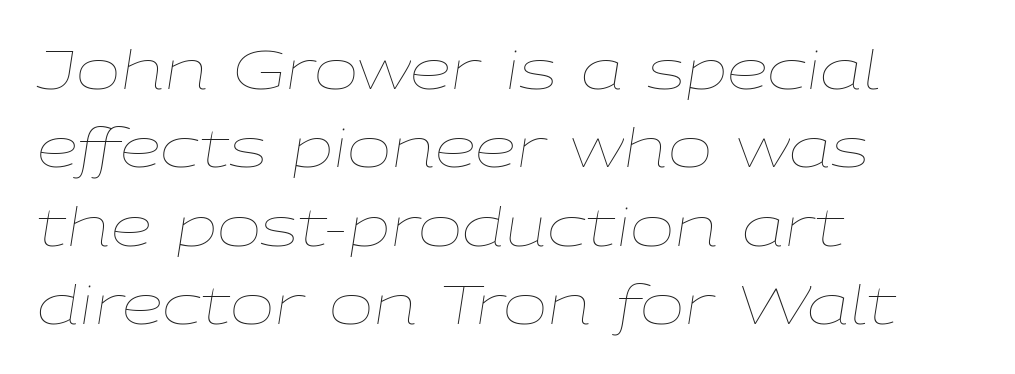
Q: Is the text bold? A: No.
Q: Is the text italic (slanted)? A: Yes, it leans right by about 9 degrees.
Q: Is the text underlined? A: No.
Q: How is the paragraph aligned? A: Left-aligned.
Q: Is the spacing between letters normal or unusually wide? A: Normal.
Q: Is the spacing between lines tight, normal or loose? A: Normal.
Q: Width (condensed, normal, or wide)? A: Wide.
Q: Stroke contrast? A: Low.
Q: x-height? A: Medium.
Q: Monospaced? A: No.
